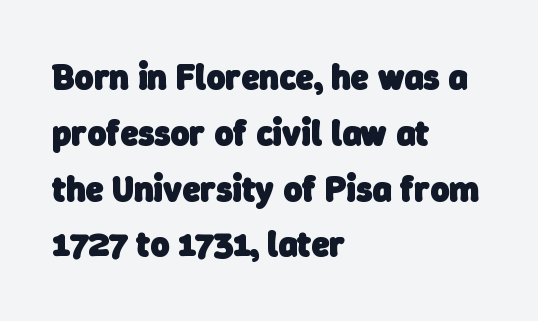
Where is the straight margin? On the left. Glance below the letters and you will spot only blank space. Honestly, the letter spacing is just normal — you wouldn't notice it. Typesetter's note: full bold, strokes at maximum text heaviness.
